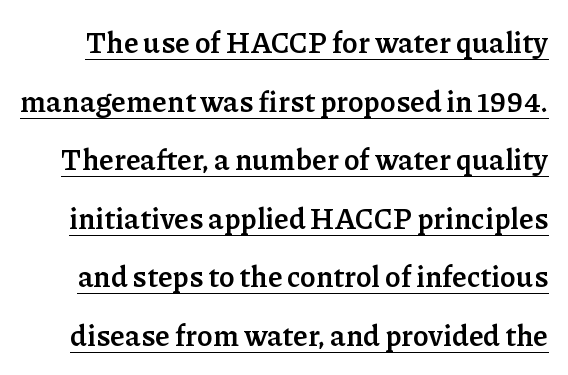
{"serif": "yes", "italic": "no", "bold": "yes", "weight": "semibold", "width": "normal", "stroke_contrast": "low", "x_height": "medium", "monospaced": "no", "underline": "yes", "line_spacing": "loose", "line_spacing_ratio": 2.02, "letter_spacing": "normal", "letter_spacing_em": 0.0, "glyph_px": 29}
